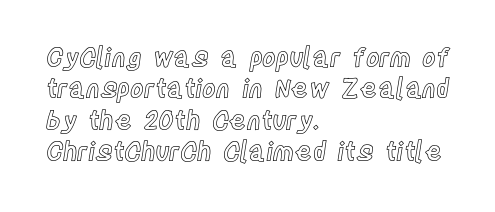
{"underline": "no", "align": "left", "line_spacing_ratio": 1.21, "letter_spacing": "normal", "letter_spacing_em": 0.0, "glyph_px": 26}
